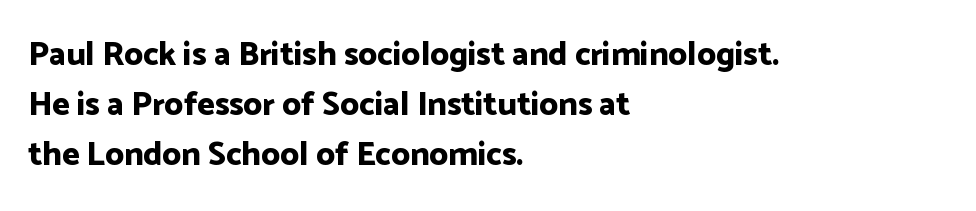
This sample uses an upright cut, with every glyph sitting square on the baseline. Grotesque or geometric, the face here clearly has no serifs. This rendering features lettering with no underline. A full-strength bold gives these letters their thick strokes. Think of a printed novel: that variable character pitch is what you see here. The text block is weighted toward the left margin, trailing off unevenly rightward.
